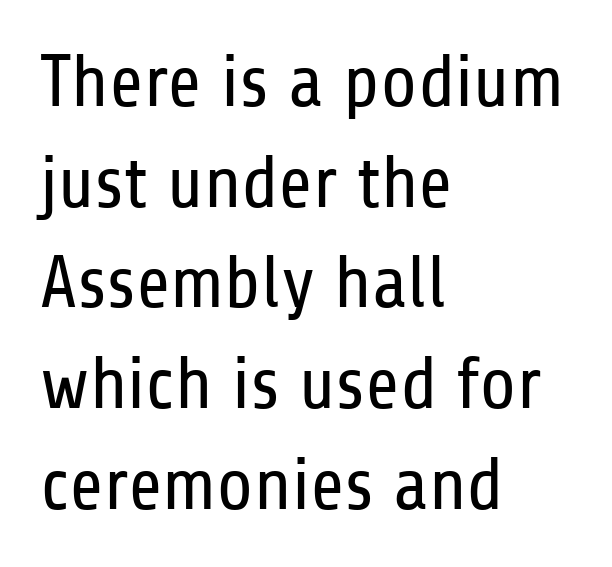
Q: Is the text bold? A: No.
Q: Is the text italic (slanted)? A: No, it is upright.
Q: Is the typeface a serif or a sans-serif typeface? A: Sans-serif.
Q: Is the text underlined? A: No.
Q: How is the paragraph aligned? A: Left-aligned.
Q: Is the spacing between letters normal or unusually wide? A: Normal.
Q: Is the spacing between lines tight, normal or loose? A: Normal.
Q: Width (condensed, normal, or wide)? A: Condensed.
Q: Stroke contrast? A: Low.
Q: x-height? A: Medium.
Q: Monospaced? A: No.
